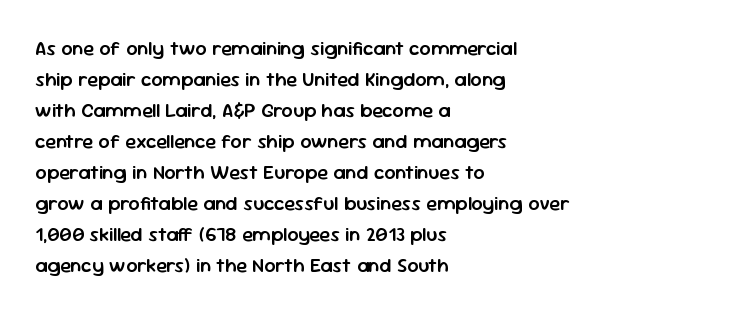
Q: Is the text bold? A: Semi-bold.
Q: Is the text italic (slanted)? A: No, it is upright.
Q: Is the text underlined? A: No.
Q: How is the paragraph aligned? A: Left-aligned.
Q: Is the spacing between letters normal or unusually wide? A: Normal.
Q: Is the spacing between lines tight, normal or loose? A: Normal.
